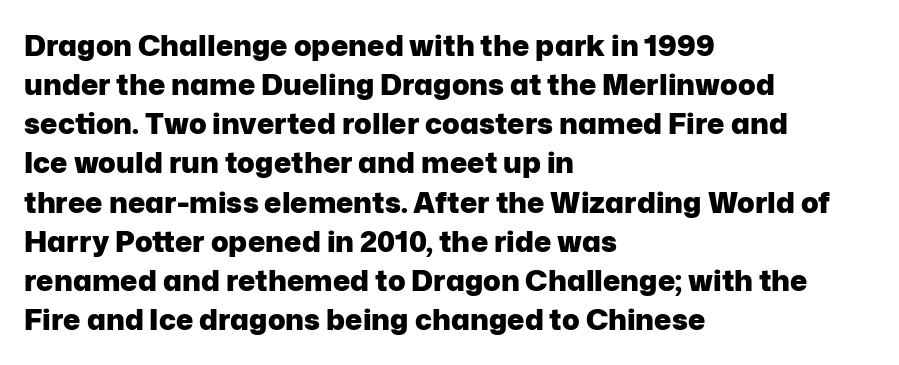
{"serif": "no", "italic": "no", "bold": "yes", "weight": "heavy", "width": "normal", "stroke_contrast": "low", "x_height": "medium", "monospaced": "no", "underline": "no", "align": "left", "line_spacing": "normal", "line_spacing_ratio": 1.35, "letter_spacing": "normal", "letter_spacing_em": 0.0, "glyph_px": 29}
